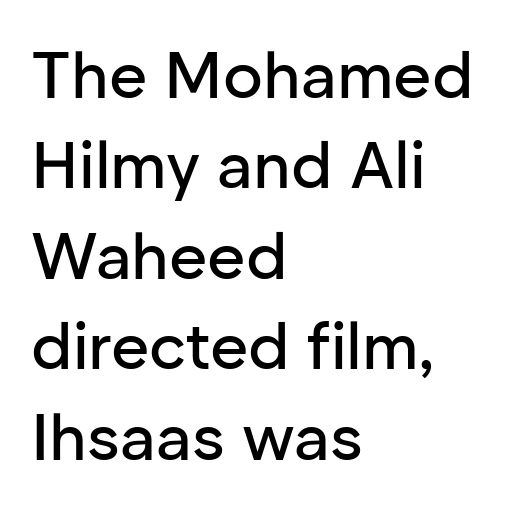
The image shows 66 px sans-serif type, upright; set left-aligned, normal line spacing (1.37x), normal letter spacing, not underlined; low stroke contrast and a medium x-height.
